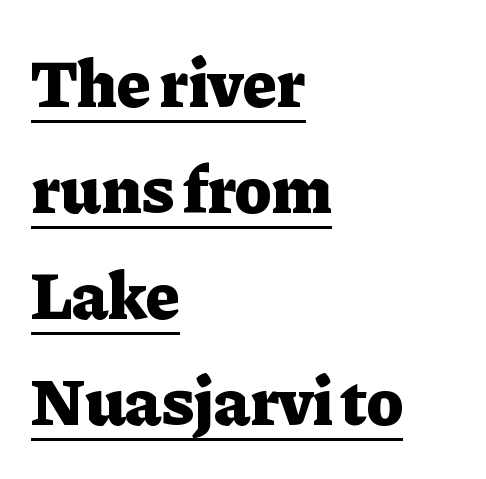
{"serif": "yes", "italic": "no", "bold": "yes", "weight": "heavy", "width": "normal", "stroke_contrast": "low", "x_height": "medium", "monospaced": "no", "underline": "yes", "align": "left", "line_spacing": "normal", "line_spacing_ratio": 1.56, "letter_spacing": "normal", "letter_spacing_em": 0.0, "glyph_px": 68}
